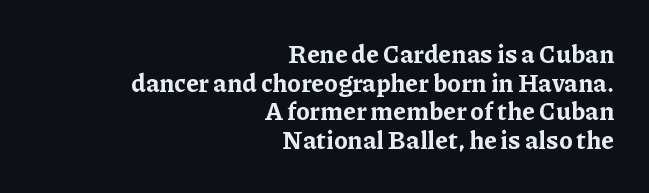
The image shows 25 px bold type, upright; set right-aligned, tight line spacing (1.15x), normal letter spacing, not underlined.
